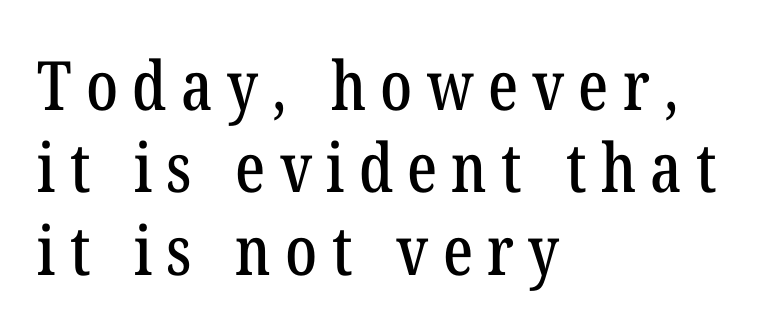
Q: Is the text italic (slanted)? A: No, it is upright.
Q: Is the typeface a serif or a sans-serif typeface? A: Serif.
Q: Is the text underlined? A: No.
Q: How is the paragraph aligned? A: Left-aligned.
Q: Is the spacing between letters normal or unusually wide? A: Unusually wide.
Q: Width (condensed, normal, or wide)? A: Condensed.
Q: Stroke contrast? A: Low.
Q: x-height? A: Medium.
Q: Monospaced? A: No.
